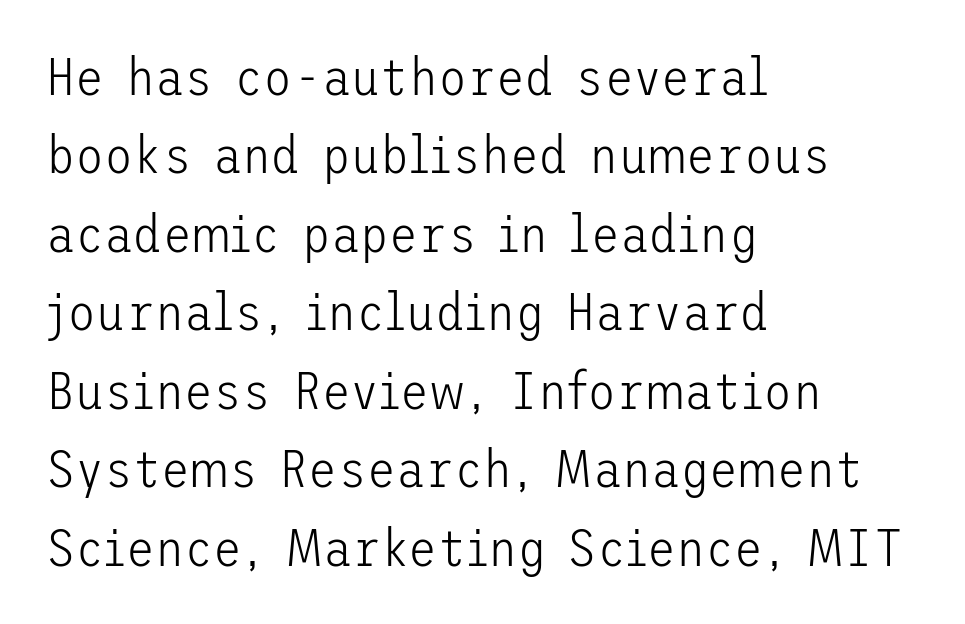
Classification — sans serif. This is the regular roman posture of the typeface. The paragraph has a hard left edge and a soft right edge. Bare-footed words on every line.
